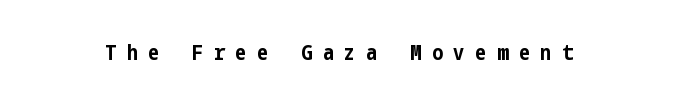
The foot of each line stays bare and open. What stands out about the letter spacing? Its width — letters are far apart. Nope, not italic — everything's standing straight. Its strokes are broad and dark, the hallmark of bold type.
